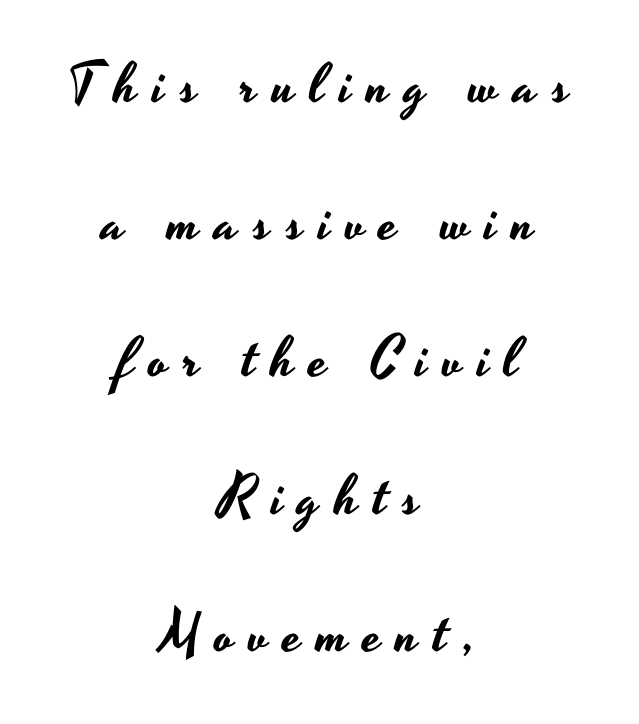
Q: Is the text italic (slanted)? A: Yes.
Q: Is the typeface a serif or a sans-serif typeface? A: Sans-serif.
Q: Is the text underlined? A: No.
Q: How is the paragraph aligned? A: Centered.
Q: Is the spacing between letters normal or unusually wide? A: Unusually wide.
Q: Is the spacing between lines tight, normal or loose? A: Loose.
Q: Width (condensed, normal, or wide)? A: Wide.
Q: Stroke contrast? A: Low.
Q: x-height? A: Small.
Q: Monospaced? A: No.
